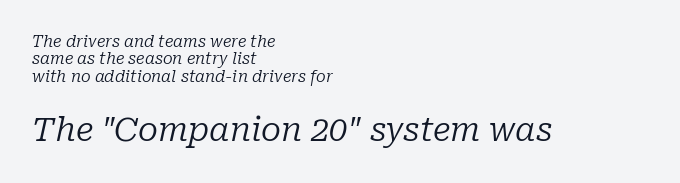
Q: Is the text bold? A: No.
Q: Is the text italic (slanted)? A: Yes, it leans right by about 10 degrees.
Q: Is the typeface a serif or a sans-serif typeface? A: Serif.
Q: Is the text underlined? A: No.
Q: How is the paragraph aligned? A: Left-aligned.
Q: Is the spacing between letters normal or unusually wide? A: Normal.
Q: Is the spacing between lines tight, normal or loose? A: Tight.
Q: Which block of text is set in a larger size, the first (top) or the second (bottom)? A: The second (bottom) one.
Q: Width (condensed, normal, or wide)? A: Normal.
Q: Stroke contrast? A: Low.
Q: x-height? A: Medium.
Q: Monospaced? A: No.
